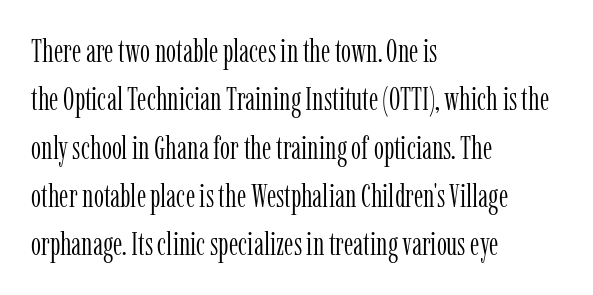
{"serif": "yes", "italic": "no", "bold": "no", "weight": "light", "width": "condensed", "stroke_contrast": "low", "x_height": "medium", "monospaced": "no", "underline": "no", "align": "left", "line_spacing": "normal", "line_spacing_ratio": 1.51, "letter_spacing": "normal", "letter_spacing_em": 0.0, "glyph_px": 32}
